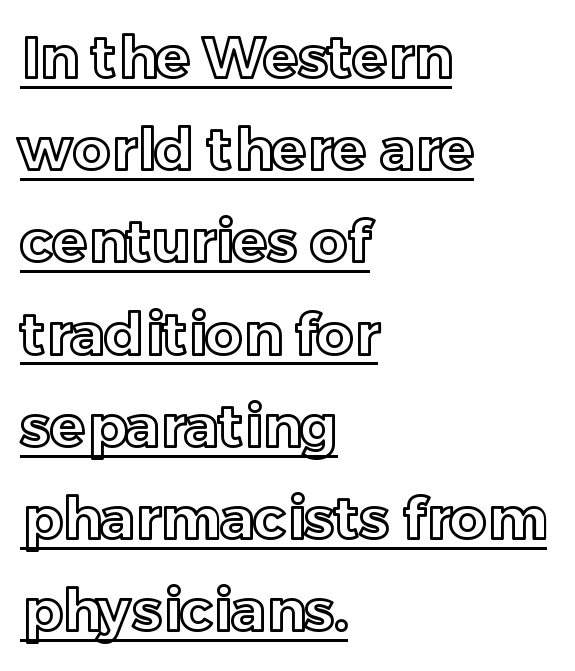
Q: Is the text italic (slanted)? A: No, it is upright.
Q: Is the text underlined? A: Yes.
Q: How is the paragraph aligned? A: Left-aligned.
Q: Is the spacing between letters normal or unusually wide? A: Normal.
Q: Is the spacing between lines tight, normal or loose? A: Normal.
Q: Width (condensed, normal, or wide)? A: Normal.
Q: x-height? A: Medium.
Q: Monospaced? A: No.
